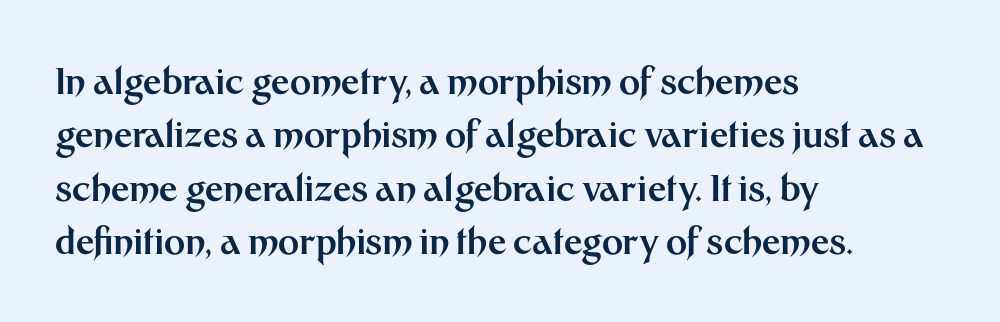
Q: Is the text bold? A: Yes.
Q: Is the text italic (slanted)? A: No, it is upright.
Q: Is the typeface a serif or a sans-serif typeface? A: Sans-serif.
Q: Is the text underlined? A: No.
Q: How is the paragraph aligned? A: Left-aligned.
Q: Is the spacing between letters normal or unusually wide? A: Normal.
Q: Is the spacing between lines tight, normal or loose? A: Normal.
Q: Width (condensed, normal, or wide)? A: Normal.
Q: Stroke contrast? A: Medium.
Q: x-height? A: Medium.
Q: Monospaced? A: No.
